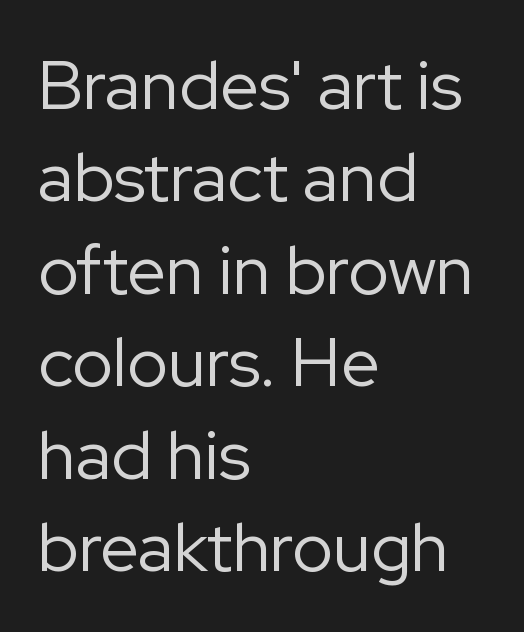
The image shows 69 px regular-weight sans-serif type, upright; set left-aligned, normal line spacing (1.34x), normal letter spacing, not underlined; low stroke contrast and a medium x-height.
